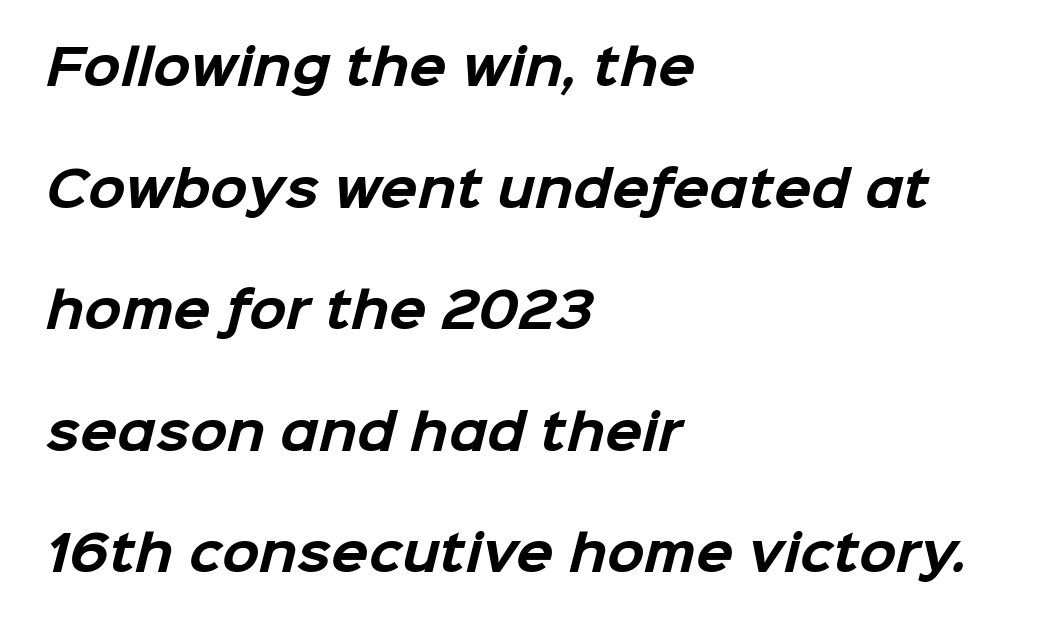
{"serif": "no", "bold": "yes", "weight": "bold", "width": "normal", "stroke_contrast": "low", "x_height": "medium", "monospaced": "no", "underline": "no", "align": "left", "line_spacing": "loose", "line_spacing_ratio": 2.48, "letter_spacing": "normal", "letter_spacing_em": 0.0, "glyph_px": 49}
